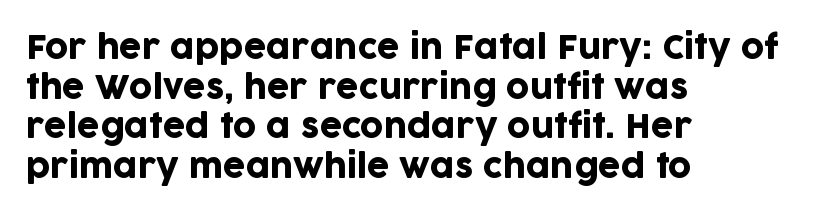
The image shows 32 px sans-serif type, upright; set left-aligned, line spacing 1.24x, normal letter spacing, not underlined; low stroke contrast and a large x-height.
